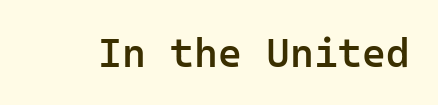
{"serif": "no", "italic": "no", "bold": "semi", "weight": "semibold", "width": "normal", "stroke_contrast": "low", "x_height": "medium", "monospaced": "yes", "underline": "no", "letter_spacing": "normal", "letter_spacing_em": 0.0, "glyph_px": 41}
